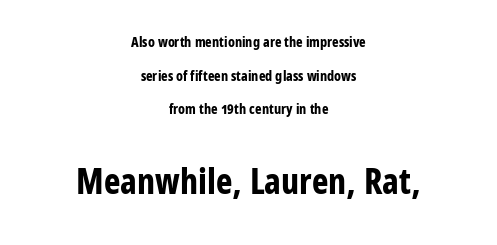
{"serif": "no", "italic": "no", "bold": "yes", "weight": "bold", "width": "condensed", "stroke_contrast": "low", "x_height": "medium", "monospaced": "no", "underline": "no", "align": "center", "line_spacing": "loose", "line_spacing_ratio": 2.4, "letter_spacing": "normal", "letter_spacing_em": 0.0, "larger_block": "second", "size_ratio": 2.5, "glyph_px": 35}
